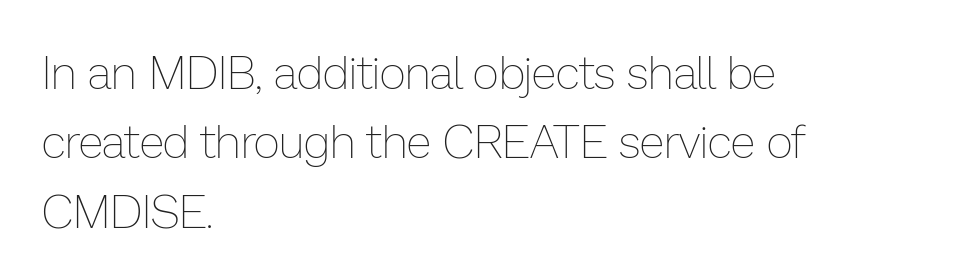
Posture: vertical. Visually the block forms a straight wall on the left and a jagged coastline on the right. The face used here is rendered with its standard letterfit. Do the characters align in a grid? No, the font is proportional.
